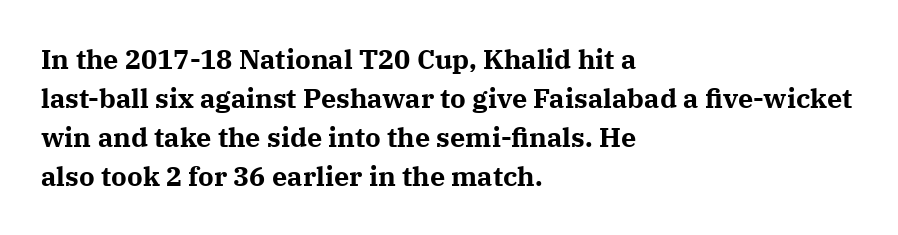
Q: Is the text bold? A: Yes.
Q: Is the text italic (slanted)? A: No, it is upright.
Q: Is the text underlined? A: No.
Q: How is the paragraph aligned? A: Left-aligned.
Q: Is the spacing between letters normal or unusually wide? A: Normal.
Q: Is the spacing between lines tight, normal or loose? A: Normal.
